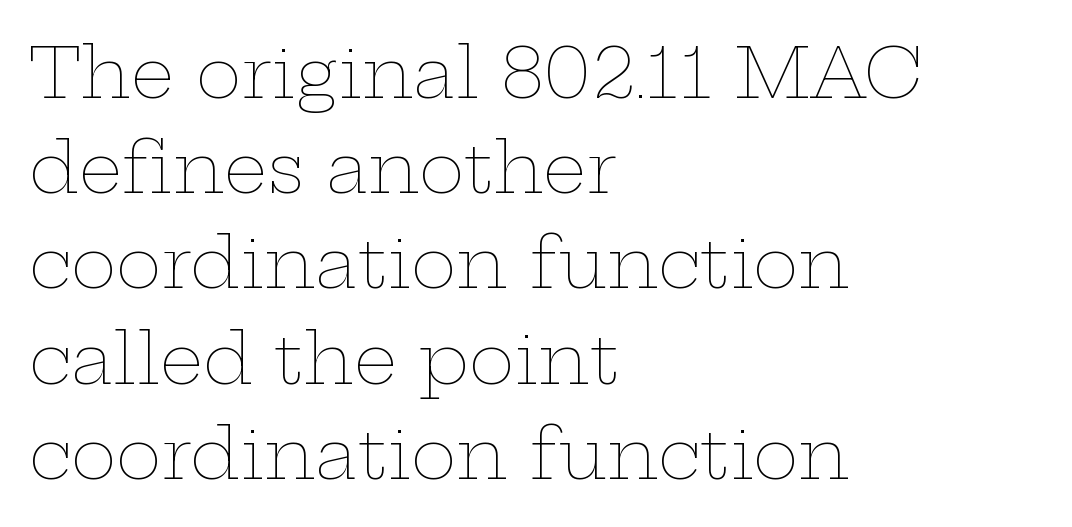
Q: Is the text bold? A: No.
Q: Is the text italic (slanted)? A: No, it is upright.
Q: Is the text underlined? A: No.
Q: How is the paragraph aligned? A: Left-aligned.
Q: Is the spacing between letters normal or unusually wide? A: Normal.
Q: Is the spacing between lines tight, normal or loose? A: Normal.
Q: Width (condensed, normal, or wide)? A: Wide.
Q: Stroke contrast? A: Low.
Q: x-height? A: Medium.
Q: Monospaced? A: No.
